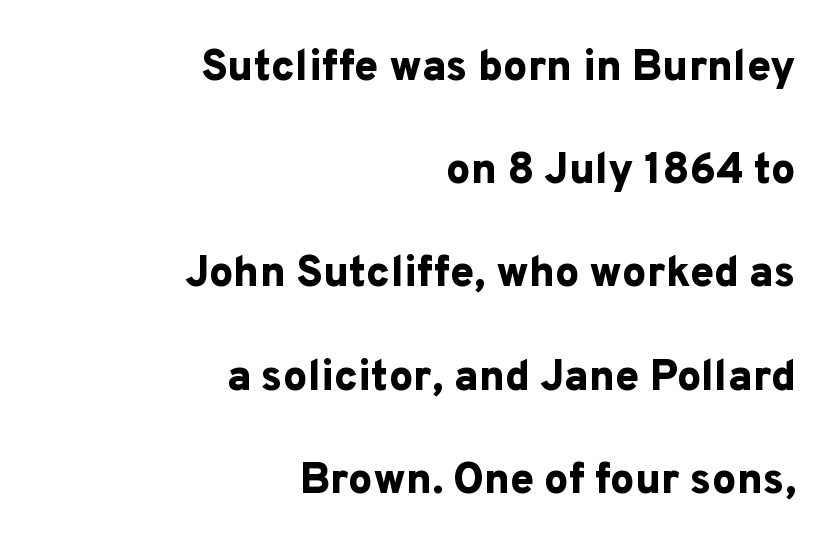
{"serif": "no", "italic": "no", "bold": "yes", "weight": "bold", "width": "normal", "stroke_contrast": "low", "x_height": "medium", "monospaced": "no", "underline": "no", "align": "right", "line_spacing": "loose", "line_spacing_ratio": 2.4, "letter_spacing": "normal", "letter_spacing_em": 0.0, "glyph_px": 43}
